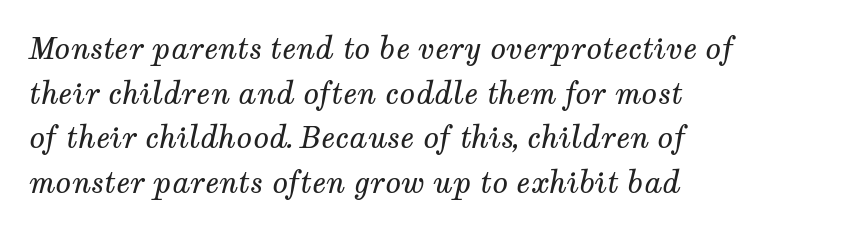
{"serif": "yes", "italic": "yes", "lean": "right", "slant_degrees": 12, "bold": "no", "weight": "regular", "width": "normal", "stroke_contrast": "medium", "x_height": "medium", "monospaced": "no", "underline": "no", "align": "left", "line_spacing": "normal", "line_spacing_ratio": 1.54, "letter_spacing": "normal", "letter_spacing_em": 0.0, "glyph_px": 29}
